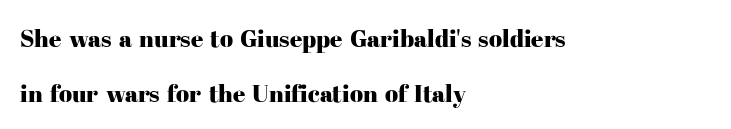
Q: Is the text italic (slanted)? A: No, it is upright.
Q: Is the text underlined? A: No.
Q: How is the paragraph aligned? A: Left-aligned.
Q: Is the spacing between letters normal or unusually wide? A: Normal.
Q: Is the spacing between lines tight, normal or loose? A: Loose.
